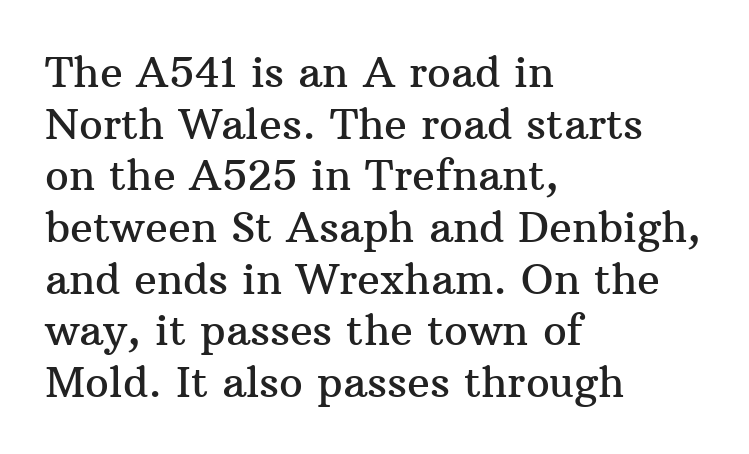
The image shows 42 px serif type, upright; set left-aligned, line spacing 1.23x, normal letter spacing, not underlined; medium stroke contrast and a medium x-height.
